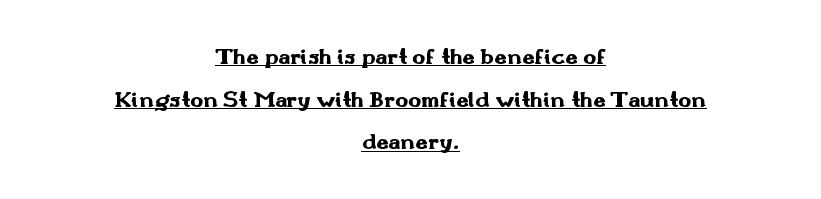
{"italic": "no", "bold": "yes", "underline": "yes", "align": "center", "line_spacing": "loose", "line_spacing_ratio": 1.94, "letter_spacing": "normal", "letter_spacing_em": 0.0, "glyph_px": 22}
